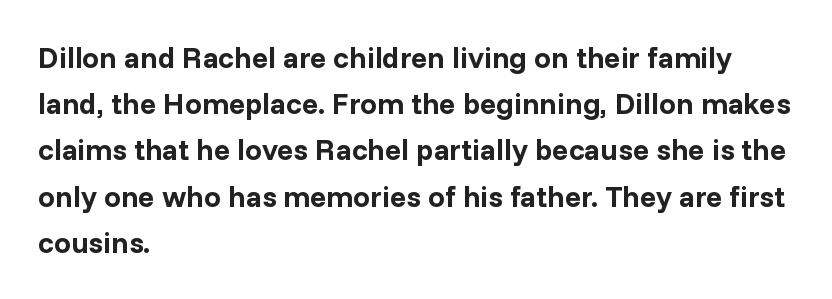
In terms of letterform style, serifs are entirely absent. Only glyphs here, with clear space below each row. Summary of weight: heavy, a full bold. The lettering stays uniformly vertical, giving the passage a roman look. Spacing verdict: proportional, widths tailored to each character.
